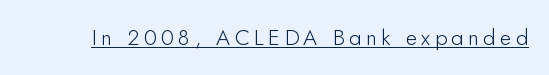
Glance below the letters and you will spot a drawn line. Glyph-to-glyph distance is far greater than everyday printed text. Style check: upright. The font is comparable to plain body text, perhaps lighter.
